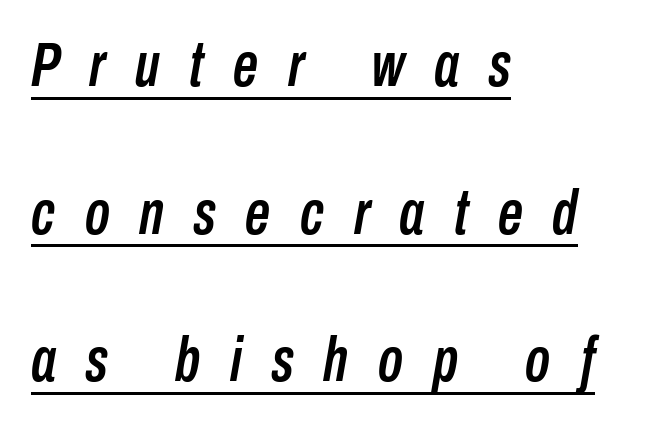
{"italic": "yes", "lean": "right", "slant_degrees": 10, "width": "condensed", "stroke_contrast": "low", "x_height": "medium", "monospaced": "no", "underline": "yes", "align": "left", "line_spacing": "loose", "line_spacing_ratio": 2.38, "letter_spacing": "wide", "letter_spacing_em": 0.48, "glyph_px": 62}
